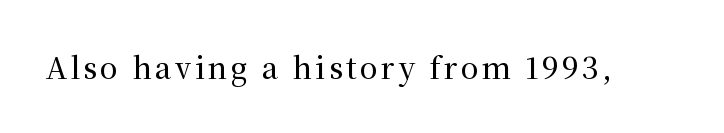
{"serif": "yes", "italic": "no", "width": "normal", "stroke_contrast": "medium", "x_height": "medium", "monospaced": "no", "underline": "no", "glyph_px": 29}
